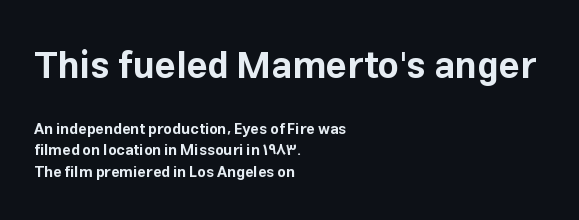
The image shows 37 px bold sans-serif type, upright; set left-aligned, normal line spacing (1.42x), normal letter spacing, not underlined; the first (top) block is 2.47x larger; low stroke contrast and a medium x-height.
